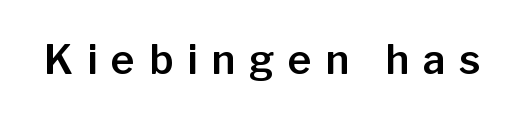
Compared with typical body copy, the letter spacing here is much looser. The glyphs in this specimen are sans serif. Upright lettering throughout. Each letter keeps its own natural width here, so spacing adapts to shape.
